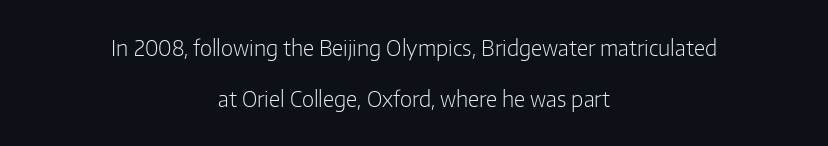
The image shows 21 px text type, upright; set centered, loose line spacing (2.42x), normal letter spacing, not underlined.
